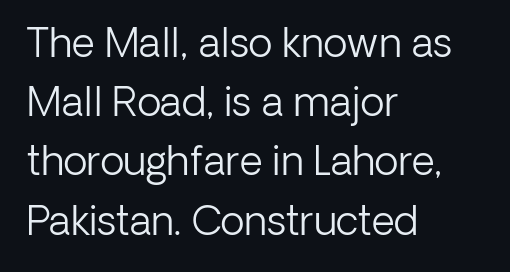
The image shows 40 px light sans-serif type, upright; set left-aligned, normal line spacing (1.48x), normal letter spacing, not underlined; low stroke contrast and a medium x-height.
